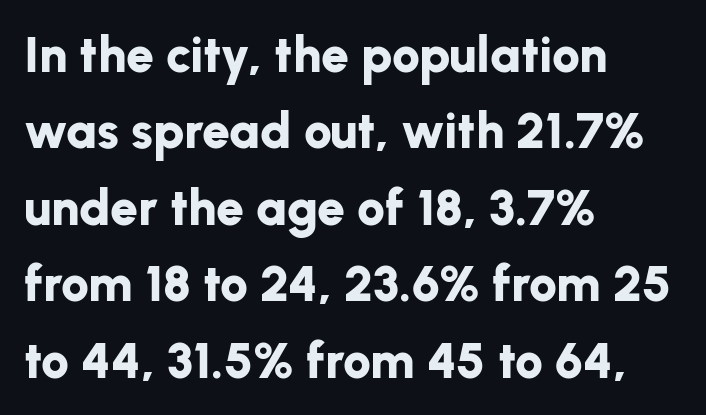
Q: Is the text bold? A: Yes.
Q: Is the text italic (slanted)? A: No, it is upright.
Q: Is the typeface a serif or a sans-serif typeface? A: Sans-serif.
Q: Is the text underlined? A: No.
Q: How is the paragraph aligned? A: Left-aligned.
Q: Is the spacing between letters normal or unusually wide? A: Normal.
Q: Is the spacing between lines tight, normal or loose? A: Normal.
Q: Width (condensed, normal, or wide)? A: Normal.
Q: Stroke contrast? A: Low.
Q: x-height? A: Medium.
Q: Monospaced? A: No.
